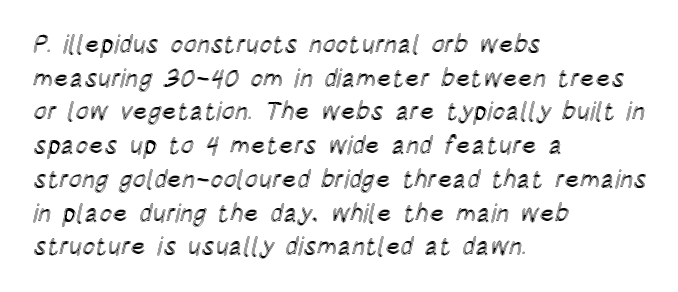
The image shows 25 px text type; set left-aligned, normal line spacing (1.35x), normal letter spacing, not underlined.
